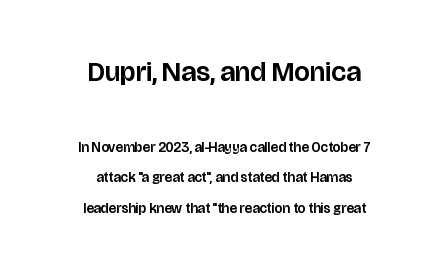
{"serif": "no", "italic": "no", "width": "normal", "stroke_contrast": "low", "x_height": "large", "monospaced": "no", "underline": "no", "align": "center", "line_spacing": "loose", "line_spacing_ratio": 2.19, "letter_spacing": "normal", "letter_spacing_em": 0.0, "larger_block": "first", "size_ratio": 2.0, "glyph_px": 28}
